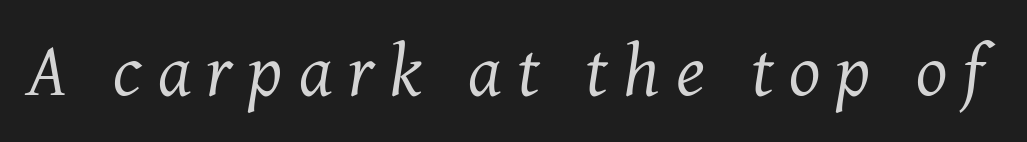
No word sits above an underline. The font's italic variant was chosen for this text. What kind of face is this? One with serifs. The horizontal fit of the characters is loose and conspicuously gappy. Do the characters align in a grid? No, the font is proportional. The characters are drawn with everyday or finer stroke widths.
